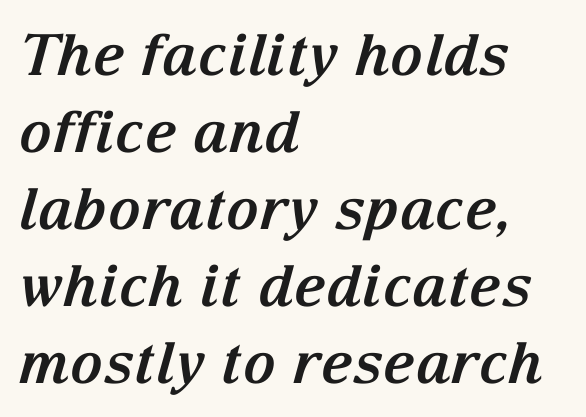
{"serif": "yes", "italic": "yes", "lean": "right", "slant_degrees": 15, "bold": "yes", "weight": "bold", "width": "normal", "stroke_contrast": "medium", "x_height": "medium", "monospaced": "no", "underline": "no", "align": "left", "line_spacing": "normal", "line_spacing_ratio": 1.35, "letter_spacing": "normal", "letter_spacing_em": 0.0, "glyph_px": 57}
